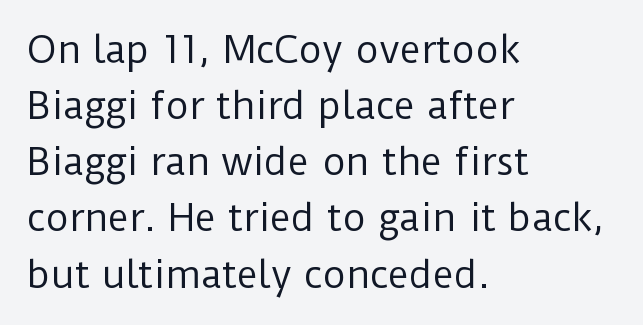
Q: Is the text bold? A: No.
Q: Is the text italic (slanted)? A: No, it is upright.
Q: Is the typeface a serif or a sans-serif typeface? A: Sans-serif.
Q: Is the text underlined? A: No.
Q: How is the paragraph aligned? A: Left-aligned.
Q: Is the spacing between letters normal or unusually wide? A: Normal.
Q: Is the spacing between lines tight, normal or loose? A: Normal.
Q: Width (condensed, normal, or wide)? A: Normal.
Q: Stroke contrast? A: Low.
Q: x-height? A: Medium.
Q: Monospaced? A: No.
